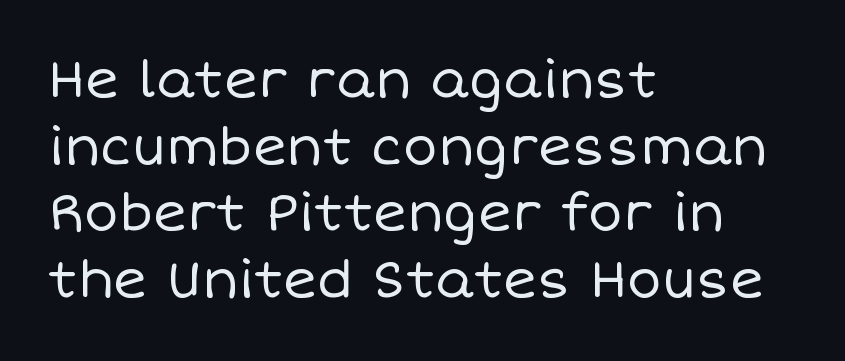
{"italic": "no", "bold": "no", "weight": "regular", "width": "normal", "stroke_contrast": "low", "x_height": "large", "monospaced": "no", "underline": "no", "align": "left", "line_spacing": "normal", "line_spacing_ratio": 1.28, "letter_spacing": "normal", "letter_spacing_em": 0.0, "glyph_px": 52}
